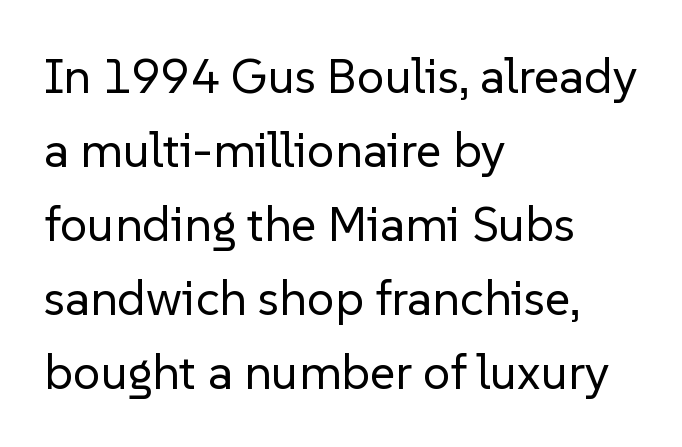
The lines sit at an ordinary, default distance from one another. Students, note that the glyphs here touch the page at normal intervals. One-word summary of the alignment: left. Heaviness? Minimal to ordinary, like unemphasized prose.
